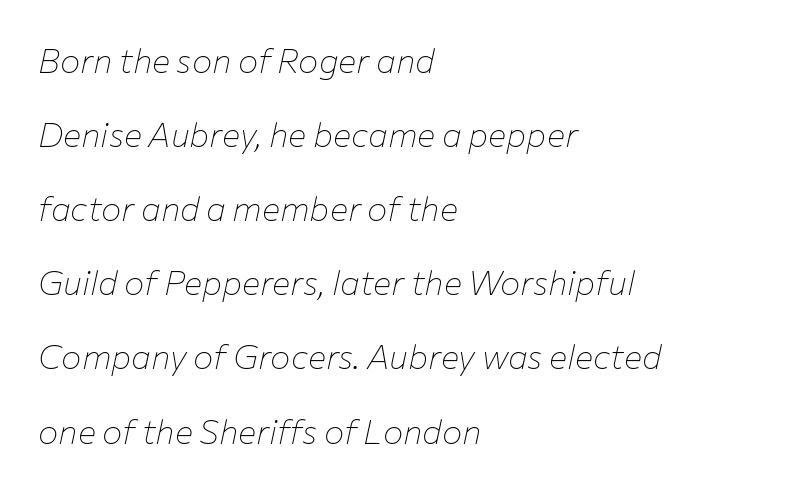
The strokes carry an ordinary text weight at most. These lines are set flush left with a ragged right edge. Beneath every word, the page is bare. Inter-character spacing is left at the font's built-in metrics. Reading down the column, the eye jumps a long way to each next line. These lines are rendered in a variable-pitch font.
